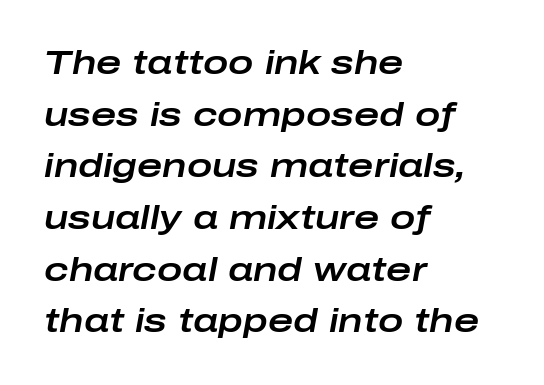
The image shows 34 px wide type, italic (leaning right); set left-aligned, normal line spacing (1.52x), normal letter spacing, not underlined; low stroke contrast and a medium x-height.
